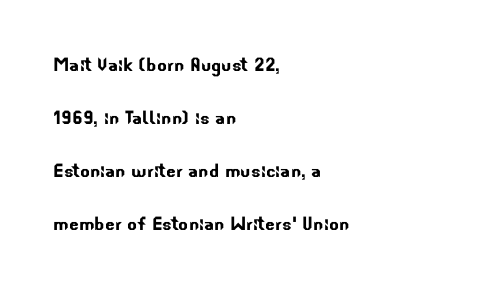
{"underline": "no", "align": "left", "line_spacing": "loose", "line_spacing_ratio": 2.3, "letter_spacing": "normal", "letter_spacing_em": 0.0, "glyph_px": 23}
